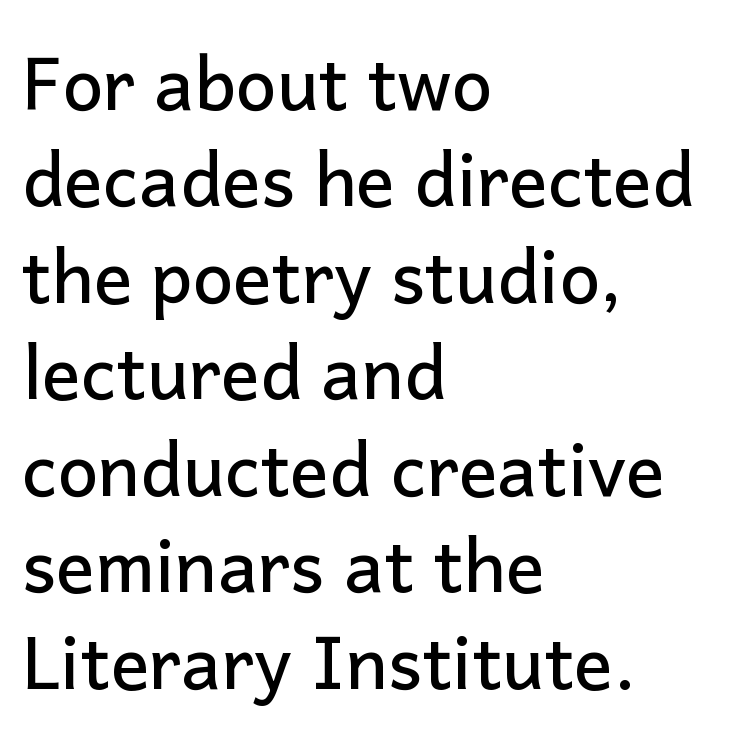
{"serif": "no", "italic": "no", "width": "normal", "stroke_contrast": "low", "x_height": "medium", "monospaced": "no", "underline": "no", "align": "left", "line_spacing": "normal", "line_spacing_ratio": 1.34, "letter_spacing": "normal", "letter_spacing_em": 0.0, "glyph_px": 72}
